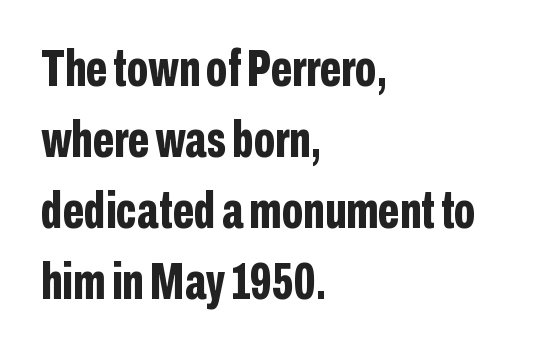
Q: Is the text bold? A: Yes.
Q: Is the text italic (slanted)? A: No, it is upright.
Q: Is the typeface a serif or a sans-serif typeface? A: Sans-serif.
Q: Is the text underlined? A: No.
Q: How is the paragraph aligned? A: Left-aligned.
Q: Is the spacing between letters normal or unusually wide? A: Normal.
Q: Is the spacing between lines tight, normal or loose? A: Normal.
Q: Width (condensed, normal, or wide)? A: Condensed.
Q: Stroke contrast? A: Low.
Q: x-height? A: Medium.
Q: Monospaced? A: No.
